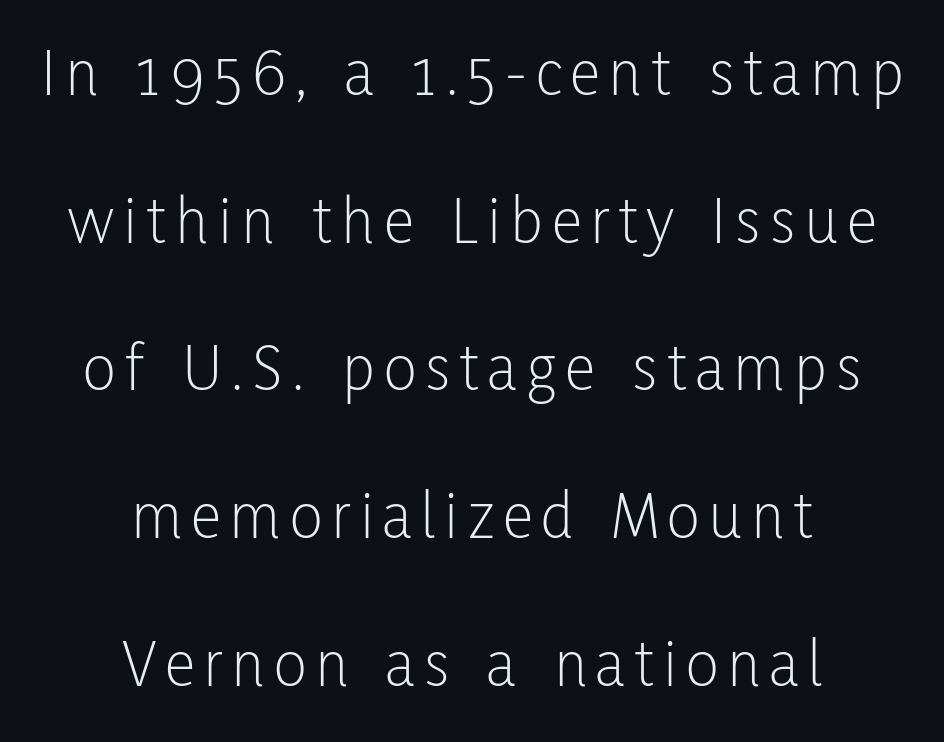
No extra ink here — the face is not bold. The leading is generous, giving the passage an open texture. Neither beginnings nor endings align; midpoints do. These lines are rendered in a variable-pitch font. This sample uses a sans-serif face. Words float on clear page, feet unadorned.
